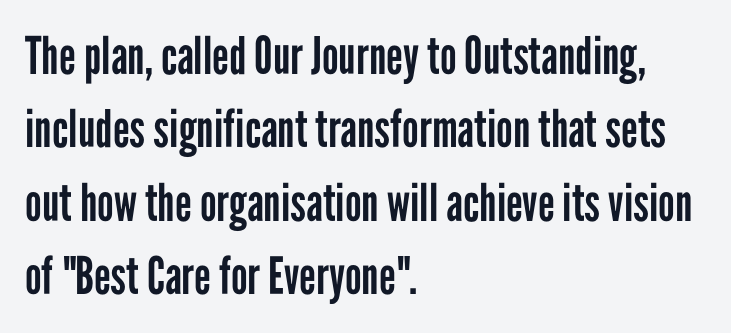
Q: Is the text bold? A: No.
Q: Is the text italic (slanted)? A: No, it is upright.
Q: Is the typeface a serif or a sans-serif typeface? A: Sans-serif.
Q: Is the text underlined? A: No.
Q: How is the paragraph aligned? A: Left-aligned.
Q: Is the spacing between letters normal or unusually wide? A: Normal.
Q: Is the spacing between lines tight, normal or loose? A: Normal.
Q: Width (condensed, normal, or wide)? A: Condensed.
Q: Stroke contrast? A: Low.
Q: x-height? A: Medium.
Q: Monospaced? A: No.
